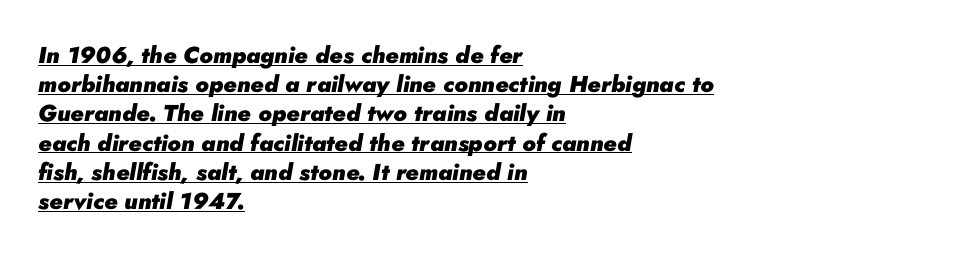
Glance below the letters and you will spot a drawn line. Each line starts at the same left margin while the right side varies. The space between consecutive lines is moderate. Is the type slanted? Yes — the strokes lean at a clear angle.
